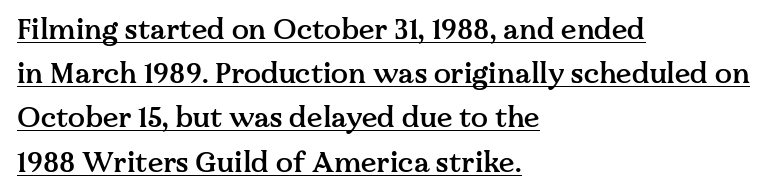
Which margin do the lines hug? The left one — the right edge is uneven. The specimen reads as upright at a glance. As a designer I'd log this as weight 600, semibold. Stroke terminals: seriffed.
